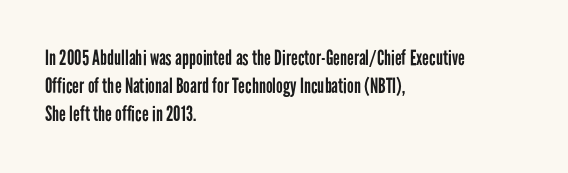
{"italic": "no", "bold": "no", "underline": "no", "align": "left", "line_spacing": "normal", "line_spacing_ratio": 1.34, "letter_spacing": "normal", "letter_spacing_em": 0.0, "glyph_px": 21}
